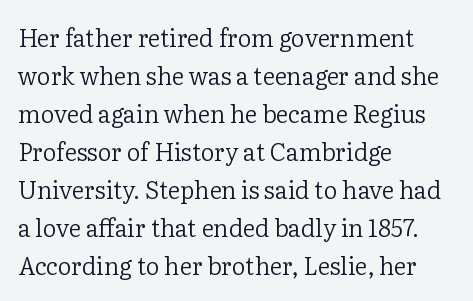
The image shows 24 px text type, upright; set left-aligned, normal line spacing (1.58x), normal letter spacing, not underlined.
